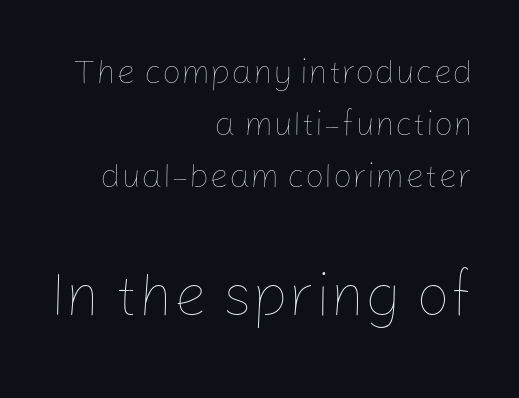
{"italic": "no", "bold": "no", "weight": "thin", "width": "normal", "stroke_contrast": "low", "x_height": "medium", "monospaced": "no", "underline": "no", "align": "right", "line_spacing": "normal", "line_spacing_ratio": 1.53, "letter_spacing": "normal", "letter_spacing_em": 0.0, "larger_block": "second", "size_ratio": 1.76, "glyph_px": 60}
